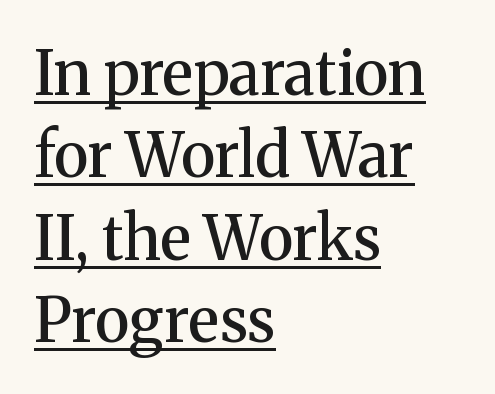
{"serif": "yes", "italic": "no", "bold": "semi", "weight": "semibold", "width": "normal", "stroke_contrast": "medium", "x_height": "medium", "monospaced": "no", "underline": "yes", "align": "left", "line_spacing": "normal", "line_spacing_ratio": 1.35, "letter_spacing": "normal", "letter_spacing_em": 0.0, "glyph_px": 61}
